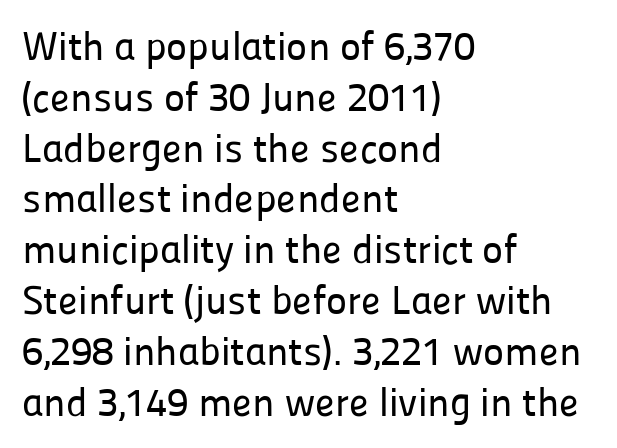
Q: Is the text italic (slanted)? A: No, it is upright.
Q: Is the typeface a serif or a sans-serif typeface? A: Sans-serif.
Q: Is the text underlined? A: No.
Q: How is the paragraph aligned? A: Left-aligned.
Q: Is the spacing between letters normal or unusually wide? A: Normal.
Q: Is the spacing between lines tight, normal or loose? A: Normal.
Q: Width (condensed, normal, or wide)? A: Normal.
Q: Stroke contrast? A: Low.
Q: x-height? A: Medium.
Q: Monospaced? A: No.
